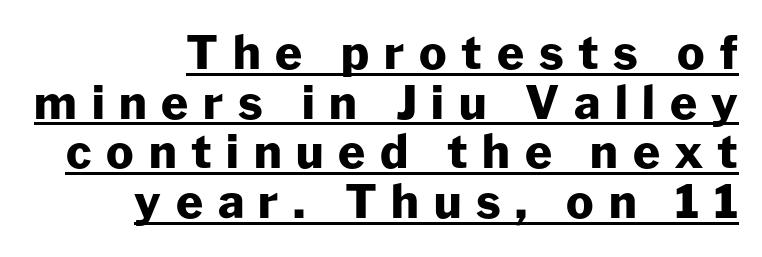
{"serif": "no", "italic": "no", "bold": "yes", "weight": "heavy", "width": "normal", "stroke_contrast": "low", "x_height": "medium", "monospaced": "no", "underline": "yes", "align": "right", "line_spacing": "tight", "line_spacing_ratio": 1.08, "letter_spacing": "wide", "letter_spacing_em": 0.32, "glyph_px": 46}
